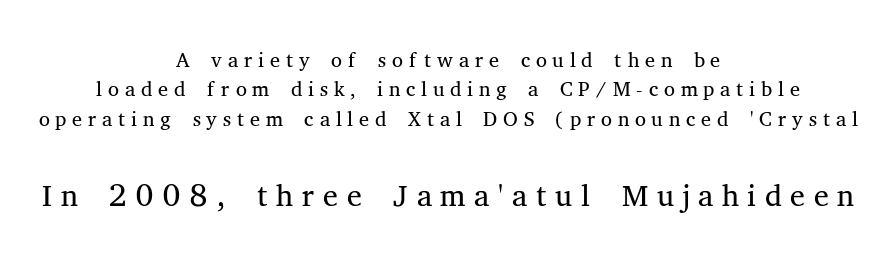
The image shows 46 px light serif type, upright; set centered, tight line spacing (0.95x), not underlined; the second (bottom) block is 1.48x larger; medium stroke contrast and a medium x-height.
